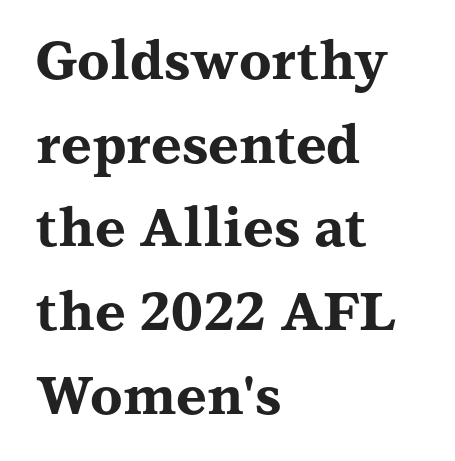
The face used here is proportionally spaced, like ordinary book or web type. Vertically, the passage feels balanced, rows spaced as you'd expect. Strokes here are thick enough to call this a true bold. The type family on display is of the serif kind.
